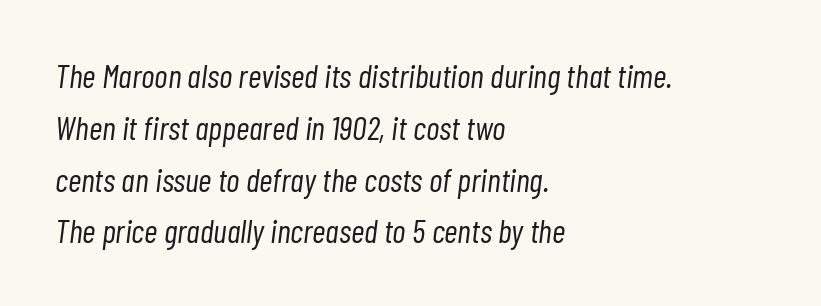
Q: Is the text bold? A: No.
Q: Is the text italic (slanted)? A: Yes, it leans right by about 7 degrees.
Q: Is the text underlined? A: No.
Q: How is the paragraph aligned? A: Left-aligned.
Q: Is the spacing between letters normal or unusually wide? A: Normal.
Q: Is the spacing between lines tight, normal or loose? A: Normal.
Q: Width (condensed, normal, or wide)? A: Condensed.
Q: Stroke contrast? A: Low.
Q: x-height? A: Medium.
Q: Monospaced? A: No.
